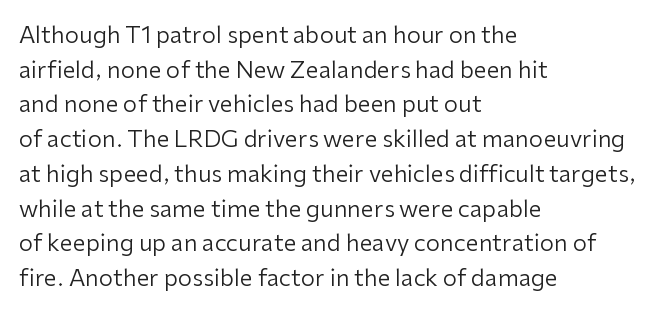
Vertical strokes here are truly vertical. Is the block centered? No — it sits flush against the left margin. Standard letterfit; no display-style spreading of the glyphs. This is not heavy type; no bold has been used.
